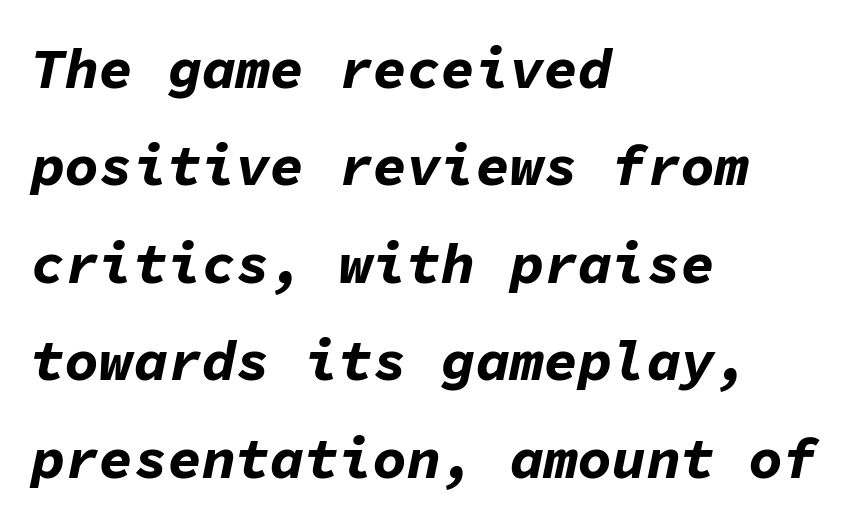
Q: Is the text bold? A: Yes.
Q: Is the text italic (slanted)? A: Yes, it leans right by about 11 degrees.
Q: Is the text underlined? A: No.
Q: How is the paragraph aligned? A: Left-aligned.
Q: Is the spacing between letters normal or unusually wide? A: Normal.
Q: Width (condensed, normal, or wide)? A: Normal.
Q: Stroke contrast? A: Low.
Q: x-height? A: Medium.
Q: Monospaced? A: Yes.
